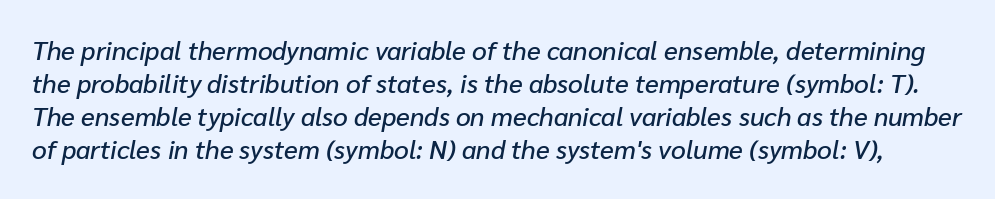
{"italic": "yes", "lean": "right", "slant_degrees": 10, "underline": "no", "line_spacing": "normal", "line_spacing_ratio": 1.27, "letter_spacing": "normal", "letter_spacing_em": 0.0, "glyph_px": 26}
